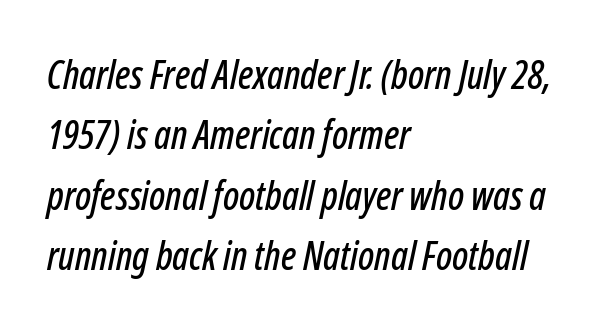
Q: Is the text italic (slanted)? A: Yes, it leans right by about 12 degrees.
Q: Is the text underlined? A: No.
Q: How is the paragraph aligned? A: Left-aligned.
Q: Is the spacing between letters normal or unusually wide? A: Normal.
Q: Is the spacing between lines tight, normal or loose? A: Normal.
Q: Width (condensed, normal, or wide)? A: Condensed.
Q: Stroke contrast? A: Low.
Q: x-height? A: Medium.
Q: Monospaced? A: No.
